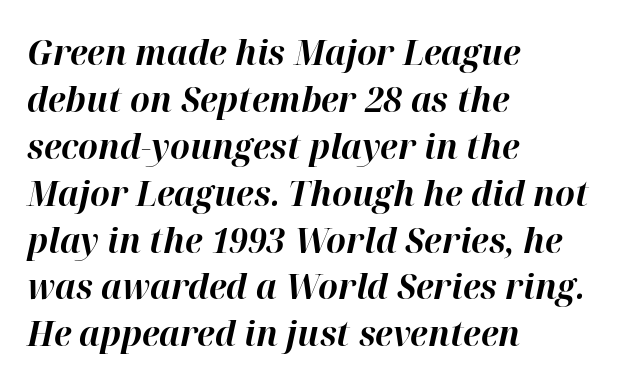
The image shows 35 px bold type, italic (leaning right); set left-aligned, normal line spacing (1.34x), normal letter spacing, not underlined; high stroke contrast and a medium x-height.
